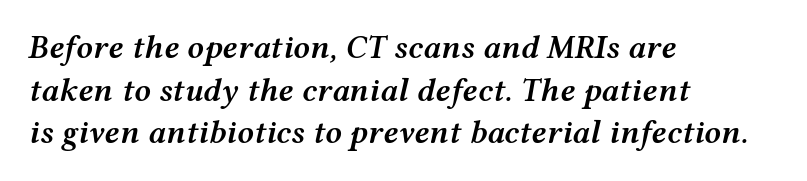
The image shows 33 px semibold, wide type, italic (leaning right); set left-aligned, normal line spacing (1.29x), normal letter spacing, not underlined; medium stroke contrast and a medium x-height.
